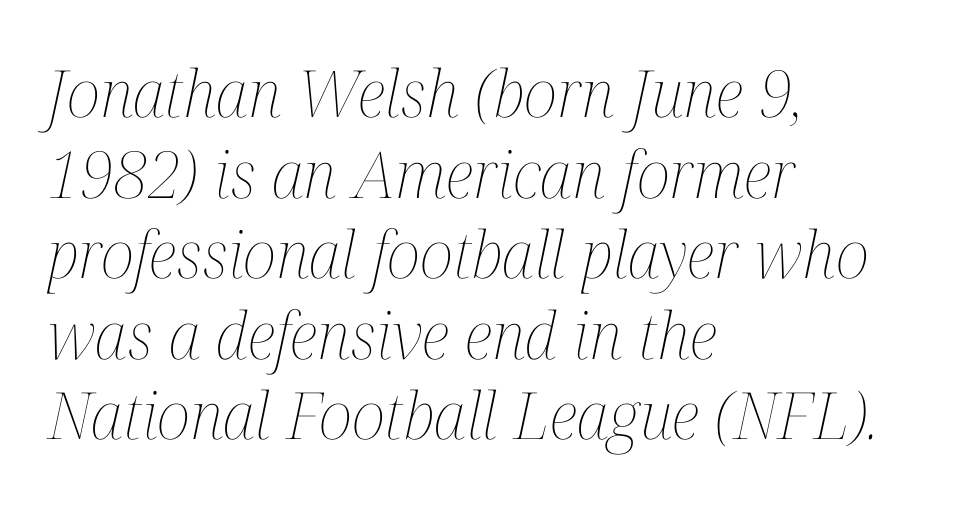
The image shows 65 px thin, condensed type, italic (leaning right); set left-aligned, line spacing 1.24x, normal letter spacing, not underlined; medium stroke contrast and a medium x-height.
